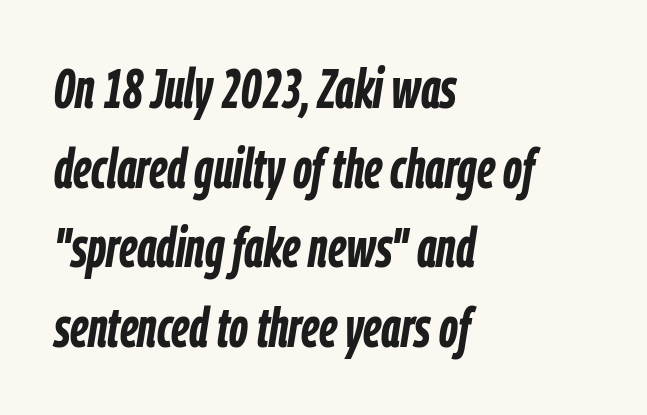
{"italic": "yes", "lean": "right", "slant_degrees": 9, "bold": "yes", "weight": "semibold", "width": "condensed", "stroke_contrast": "low", "x_height": "medium", "monospaced": "no", "underline": "no", "align": "left", "line_spacing": "normal", "line_spacing_ratio": 1.45, "letter_spacing": "normal", "letter_spacing_em": 0.0, "glyph_px": 55}
